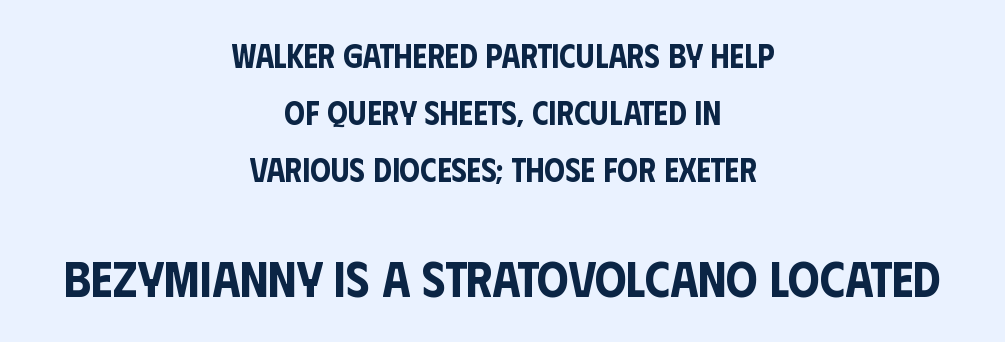
Q: Is the text italic (slanted)? A: No, it is upright.
Q: Is the typeface a serif or a sans-serif typeface? A: Sans-serif.
Q: Is the text underlined? A: No.
Q: How is the paragraph aligned? A: Centered.
Q: Is the spacing between letters normal or unusually wide? A: Normal.
Q: Which block of text is set in a larger size, the first (top) or the second (bottom)? A: The second (bottom) one.
Q: Width (condensed, normal, or wide)? A: Condensed.
Q: Stroke contrast? A: Low.
Q: x-height? A: Large.
Q: Monospaced? A: No.
